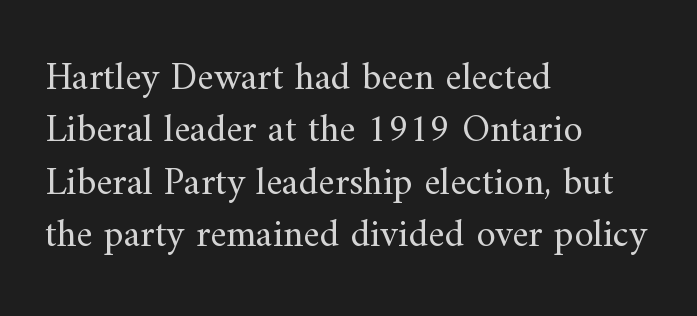
Does the lettering tilt? It doesn't — this is upright. Leading matches the norm, producing a regular column. Check where the strokes stop: tiny serifs finish them off. Words appear dense and cohesive because spacing is normal.
